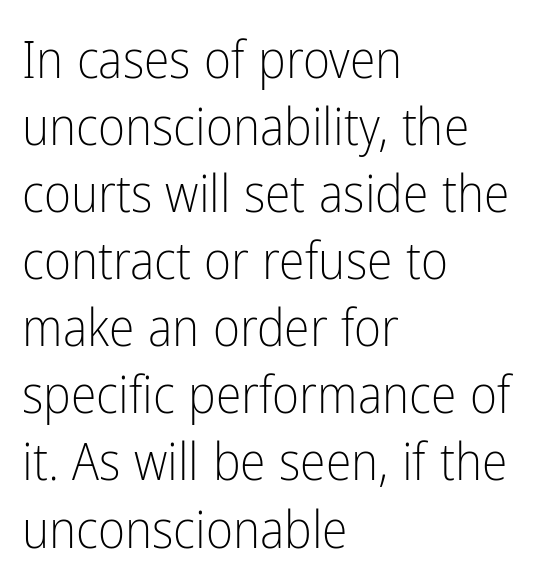
Q: Is the text bold? A: No.
Q: Is the text italic (slanted)? A: No, it is upright.
Q: Is the typeface a serif or a sans-serif typeface? A: Sans-serif.
Q: Is the text underlined? A: No.
Q: How is the paragraph aligned? A: Left-aligned.
Q: Is the spacing between letters normal or unusually wide? A: Normal.
Q: Is the spacing between lines tight, normal or loose? A: Normal.
Q: Width (condensed, normal, or wide)? A: Condensed.
Q: Stroke contrast? A: Low.
Q: x-height? A: Medium.
Q: Monospaced? A: No.
